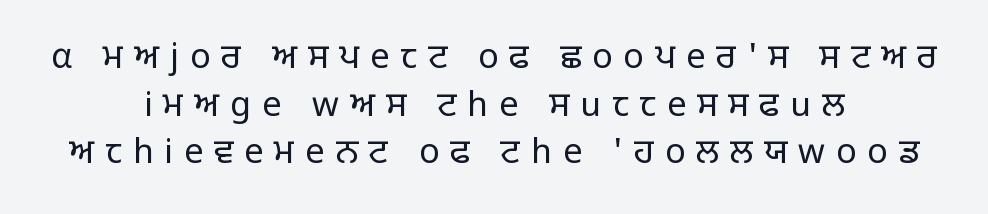
The image shows 34 px light sans-serif type, upright; set centered, normal line spacing (1.4x), unusually wide letter spacing (+0.32 em), not underlined; low stroke contrast and a large x-height.
